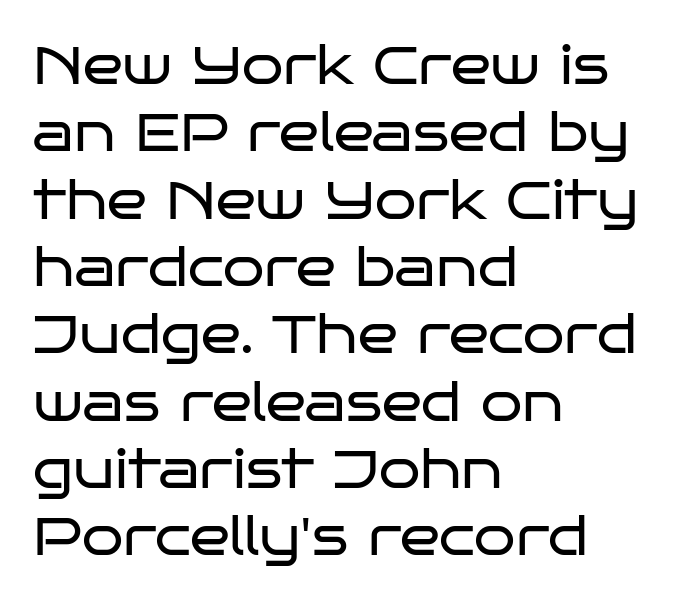
Inter-character spacing is left at the font's built-in metrics. The glyphs are unaccompanied by any horizontal stroke below them. The face looks like a standard text weight, possibly lighter. Compared with a centered layout, this one pins lines to the left instead. A roman cut, with each character standing at attention.
